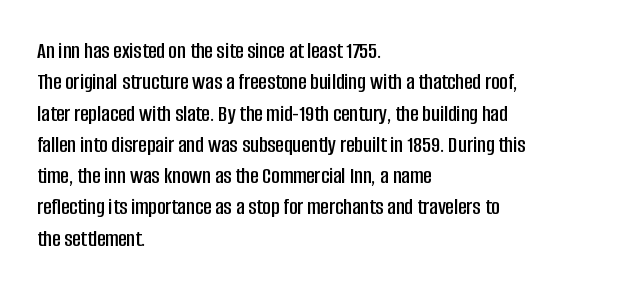
The image shows 23 px text type, upright; set left-aligned, normal line spacing (1.36x), normal letter spacing, not underlined.
